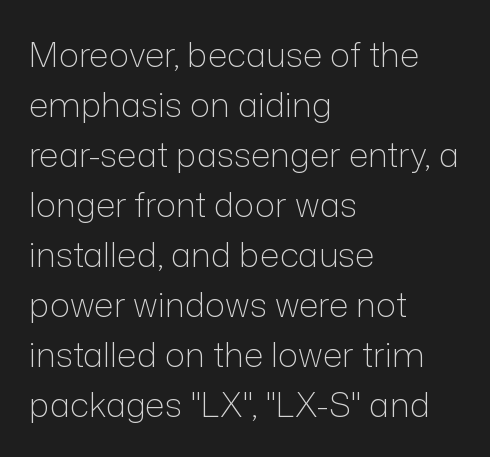
The image shows 34 px light sans-serif type, upright; set left-aligned, normal line spacing (1.47x), normal letter spacing, not underlined; low stroke contrast and a medium x-height.
